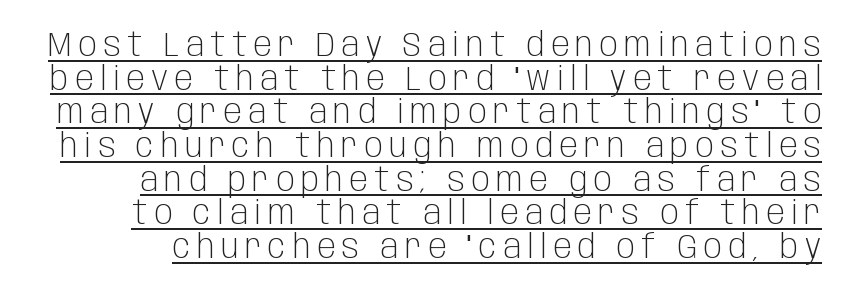
On a weight scale, this lands at 450 or below. What kind of face is this? One without serifs — a sans. If you measured baseline to baseline, you'd find a short distance. The rendering uses natural spacing where letterforms have individual widths. A roman cut, with each character standing at attention. The passage shown is underscored from start to finish.
